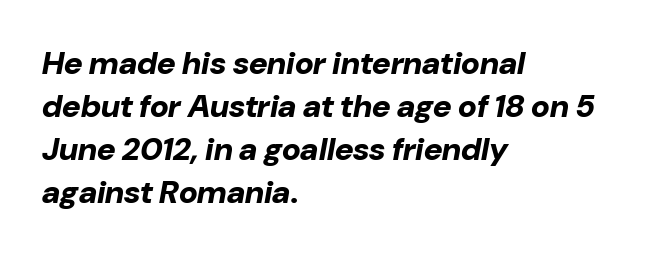
{"italic": "yes", "lean": "right", "slant_degrees": 10, "bold": "yes", "weight": "bold", "width": "normal", "stroke_contrast": "low", "x_height": "medium", "monospaced": "no", "underline": "no", "align": "left", "line_spacing": "normal", "line_spacing_ratio": 1.34, "letter_spacing": "normal", "letter_spacing_em": 0.0, "glyph_px": 32}
